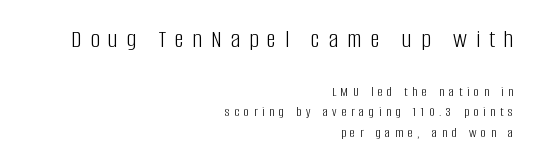
Q: Is the text bold? A: No.
Q: Is the text italic (slanted)? A: No, it is upright.
Q: Is the text underlined? A: No.
Q: How is the paragraph aligned? A: Right-aligned.
Q: Is the spacing between letters normal or unusually wide? A: Unusually wide.
Q: Is the spacing between lines tight, normal or loose? A: Normal.
Q: Which block of text is set in a larger size, the first (top) or the second (bottom)? A: The first (top) one.
